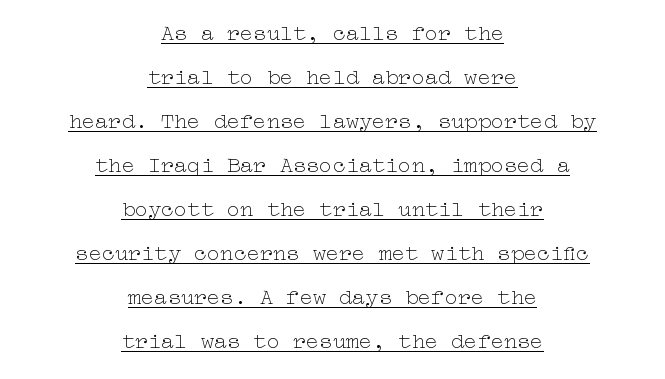
Q: Is the text bold? A: No.
Q: Is the text italic (slanted)? A: No, it is upright.
Q: Is the text underlined? A: Yes.
Q: How is the paragraph aligned? A: Centered.
Q: Is the spacing between letters normal or unusually wide? A: Normal.
Q: Is the spacing between lines tight, normal or loose? A: Loose.
